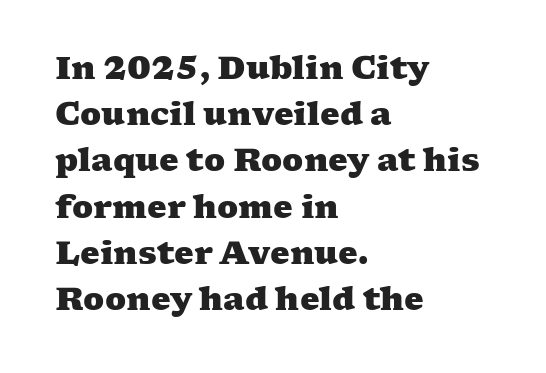
The image shows 31 px heavy, wide serif type; set left-aligned, normal line spacing (1.49x), normal letter spacing, not underlined; medium stroke contrast and a medium x-height.
